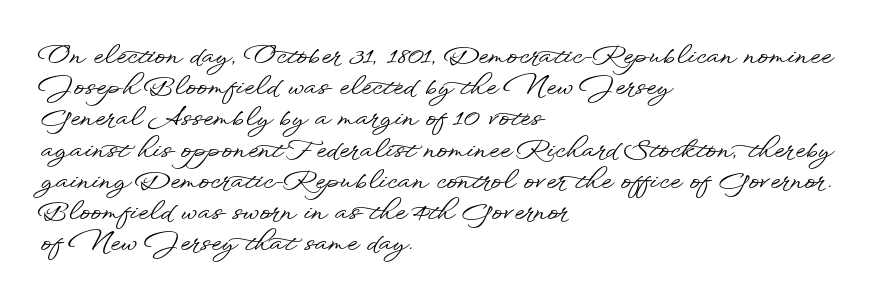
The passage is arranged the way most books set body copy — flush left. The rendering keeps characters at their native spacing. Honestly, there is no underline to notice here at all.
